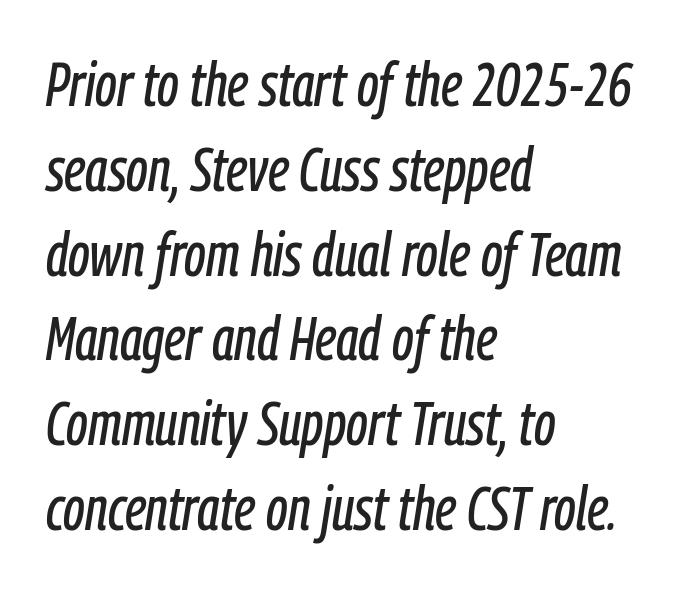
The image shows 61 px condensed type, italic (leaning right); set left-aligned, normal line spacing (1.39x), normal letter spacing, not underlined; low stroke contrast and a medium x-height.
